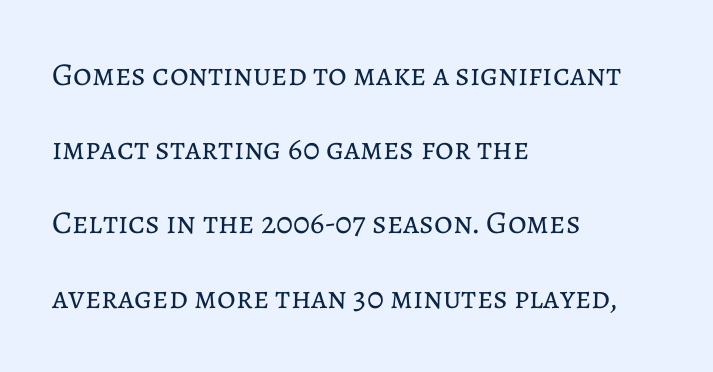
The letterforms sit at book weight or below. The letterforms sit shoulder to shoulder at normal distance. Italic: no, the glyphs are upright roman. These lines stack with their left ends in a neat column.
